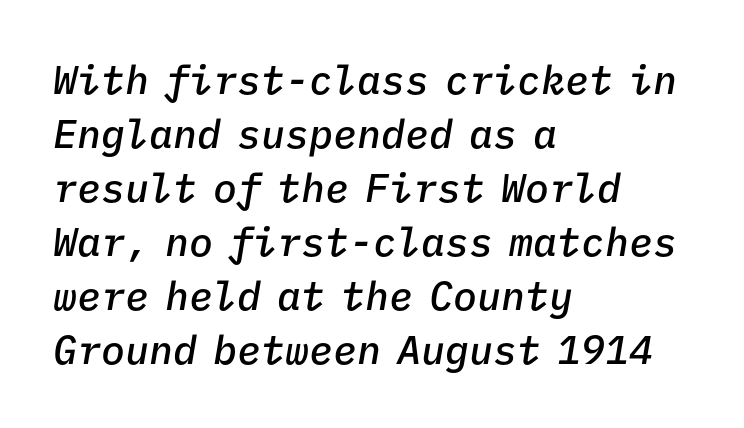
The rag falls on the right side of this text block. This is the in-between weight designers call semibold or demi. Honestly, the row spacing looks completely unremarkable. The letters march in equal steps, a hallmark of fixed-pitch type. Descenders are the only things crossing below the line. Rendered with sloped, italic letterforms.
